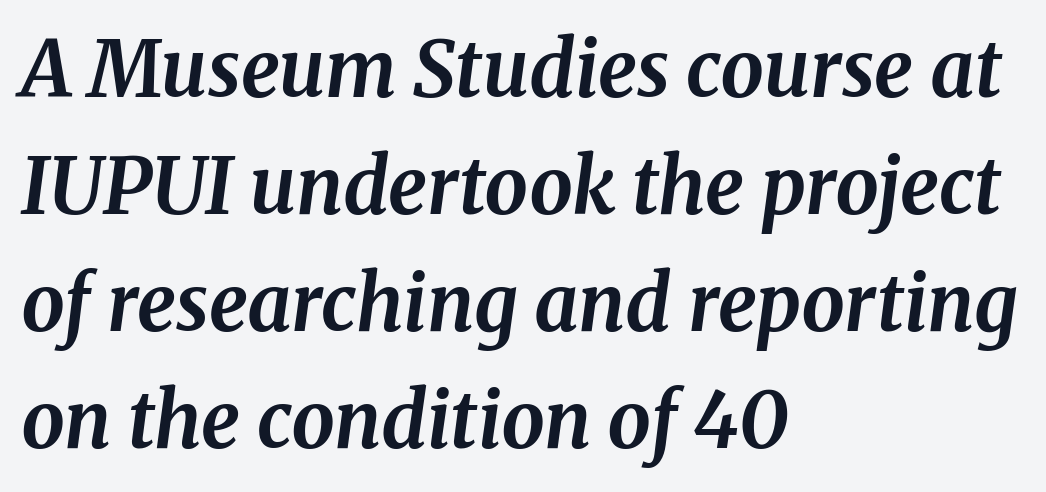
Check the space under the baseline: it is left empty. Layout note: lines flush left. Tracking here is standard; glyphs follow each other at the usual distance. Bold? Absolutely — the strokes are thick and heavy.
